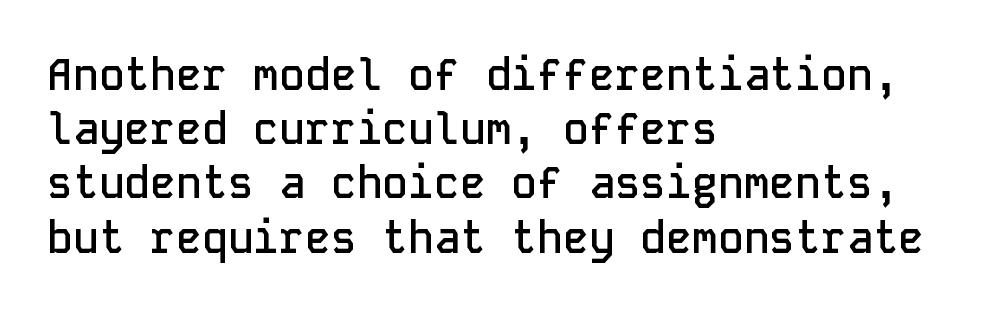
{"serif": "no", "italic": "no", "bold": "semi", "weight": "semibold", "width": "normal", "stroke_contrast": "low", "x_height": "medium", "monospaced": "yes", "underline": "no", "align": "left", "line_spacing": "normal", "line_spacing_ratio": 1.26, "letter_spacing": "normal", "letter_spacing_em": 0.0, "glyph_px": 43}
